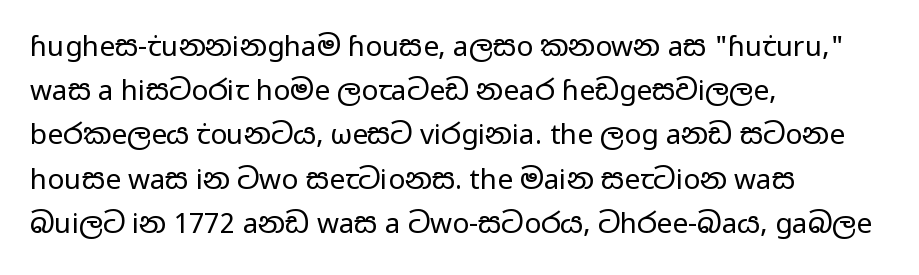
The image shows 28 px regular-weight, wide sans-serif type, upright; set left-aligned, normal line spacing (1.58x), normal letter spacing, not underlined; low stroke contrast and a medium x-height.
